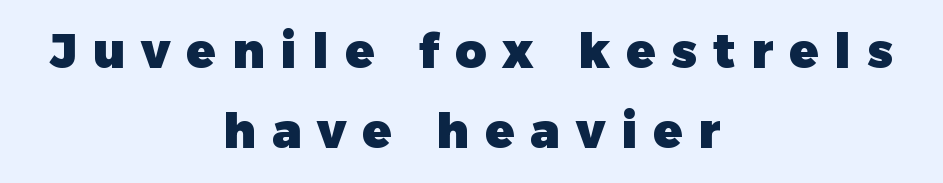
Look at the tracking — it's clearly loosened, letters drifting apart. The rendering uses natural spacing where letterforms have individual widths. The baseline area is clear. This rendering uses center alignment, leaving both contours irregular but symmetric.
